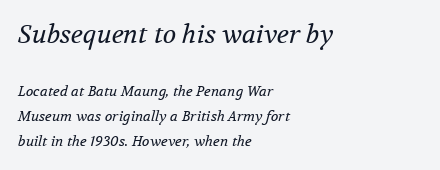
Q: Is the text bold? A: No.
Q: Is the text italic (slanted)? A: Yes, it leans right by about 12 degrees.
Q: Is the text underlined? A: No.
Q: How is the paragraph aligned? A: Left-aligned.
Q: Is the spacing between letters normal or unusually wide? A: Normal.
Q: Which block of text is set in a larger size, the first (top) or the second (bottom)? A: The first (top) one.
